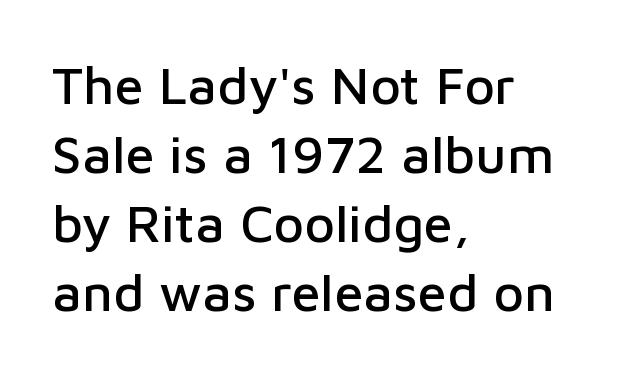
{"serif": "no", "italic": "no", "width": "normal", "stroke_contrast": "low", "x_height": "medium", "monospaced": "no", "underline": "no", "align": "left", "line_spacing": "normal", "line_spacing_ratio": 1.3, "letter_spacing": "normal", "letter_spacing_em": 0.0, "glyph_px": 53}
